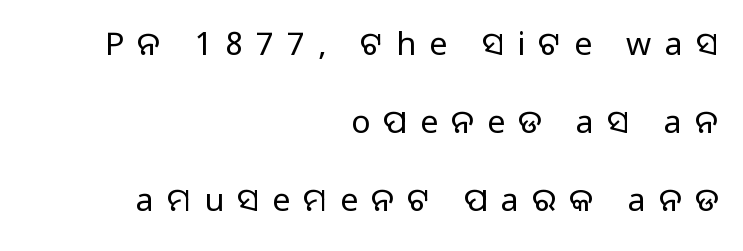
The rendering anchors every line to the right-hand side. No italicization has been applied; the sample stays upright. Is the type heavy? It reads as light-to-regular instead. The typeface chosen for these lines omits serifs. Compared with typical paragraphs, the rows here are farther apart.
